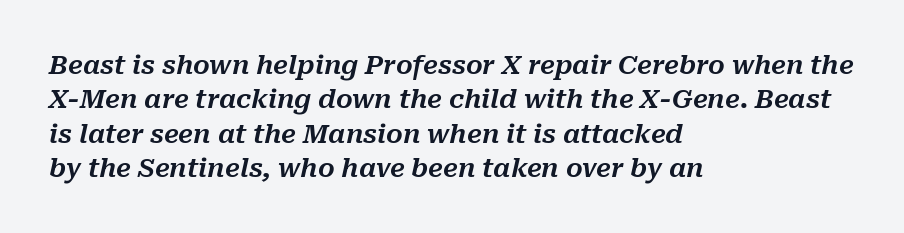
Yep, that's italic — everything's leaning. Visually the block forms a straight wall on the left and a jagged coastline on the right. The gaps between neighbouring characters are ordinary and unremarkable. The space beneath each line is pristine and unruled. Regular leading.
